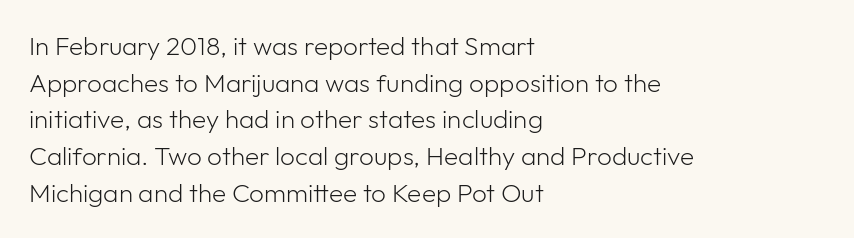
The image shows 26 px text type, upright; set left-aligned, normal line spacing (1.41x), normal letter spacing, not underlined.
